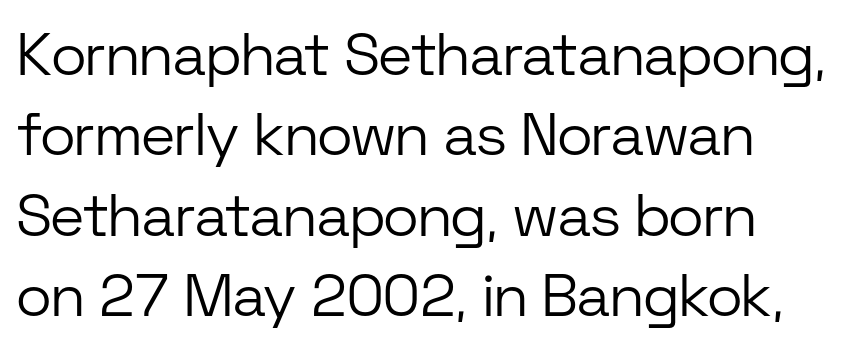
The image shows 60 px light sans-serif type, upright; set left-aligned, normal line spacing (1.34x), normal letter spacing, not underlined; low stroke contrast and a medium x-height.
